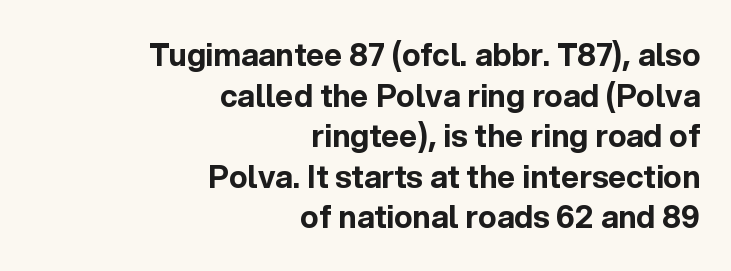
The block of text has a typical density, with ordinary space between rows. Look at the stroke-to-counter ratio: heavy, a bold. A sans-serif font was chosen for this passage. The words here are not underlined. Teacher's note: observe the even right margin — that is flush-right alignment.
